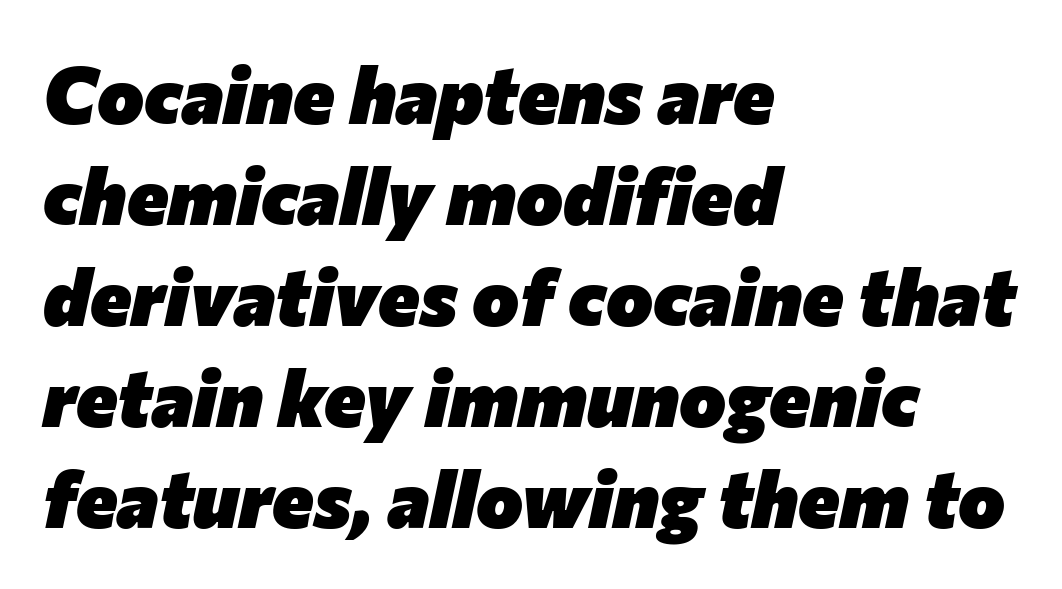
{"italic": "yes", "lean": "right", "slant_degrees": 12, "bold": "yes", "weight": "heavy", "width": "normal", "stroke_contrast": "low", "x_height": "medium", "monospaced": "no", "underline": "no", "align": "left", "line_spacing": "normal", "line_spacing_ratio": 1.28, "letter_spacing": "normal", "letter_spacing_em": 0.0, "glyph_px": 79}
